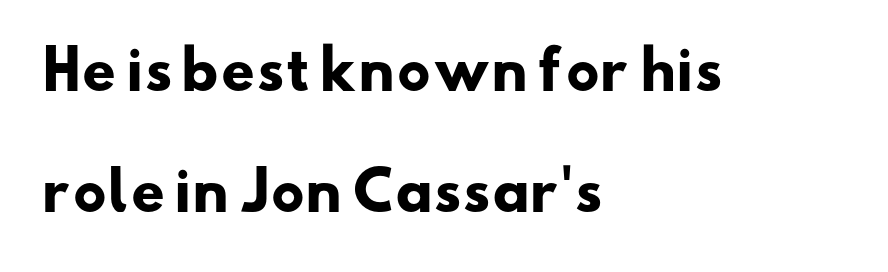
Summary of weight: heavy, a full bold. This rendering employs a face without finishing strokes, i.e., a sans-serif. The letters sit at their default tracking, neither squeezed nor spread. Proportional: the letters do not fall into vertical columns.
